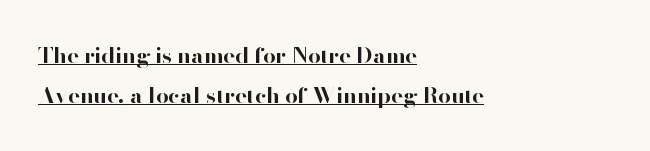
Q: Is the text bold? A: Yes.
Q: Is the text italic (slanted)? A: No, it is upright.
Q: Is the text underlined? A: Yes.
Q: How is the paragraph aligned? A: Left-aligned.
Q: Is the spacing between letters normal or unusually wide? A: Normal.
